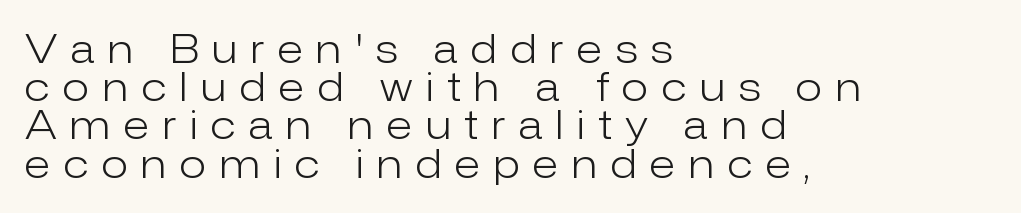
The cut favours lightness, reaching ordinary text weight at its darkest. Proportional: the letters do not fall into vertical columns. Plain, unruled lines of type. Tall strokes in this sample are plumb rather than angled.
